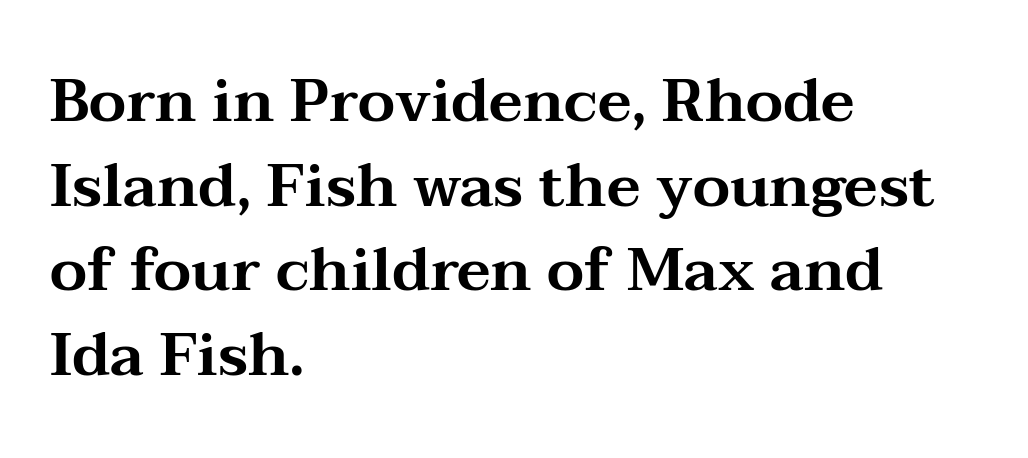
The image shows 60 px wide serif type, upright; set left-aligned, normal line spacing (1.41x), normal letter spacing, not underlined; medium stroke contrast and a medium x-height.
